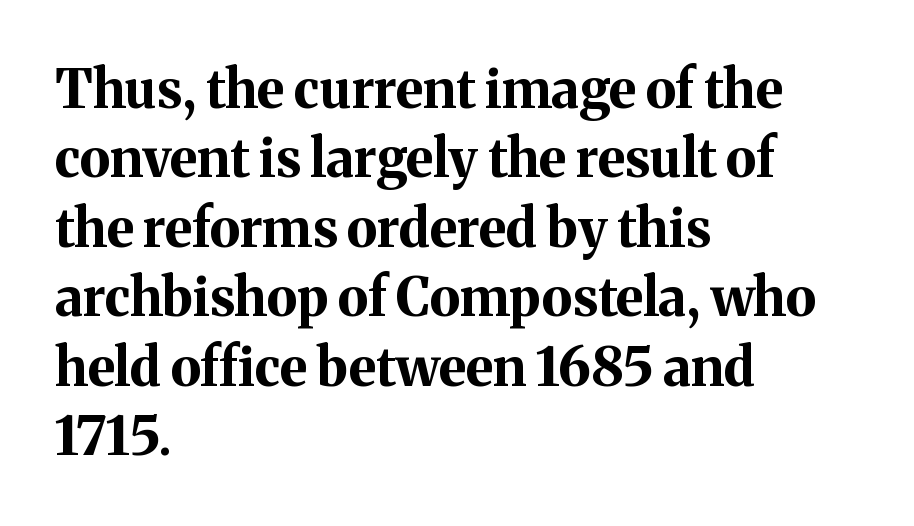
Rendered with straight, roman letterforms. Notice how thick the strokes are: this is what a full bold looks like. Nobody drew a line under any word here. Casual observation: everything's shoved over to the left. This sample has the flowing, uneven cadence of proportional lettering.
